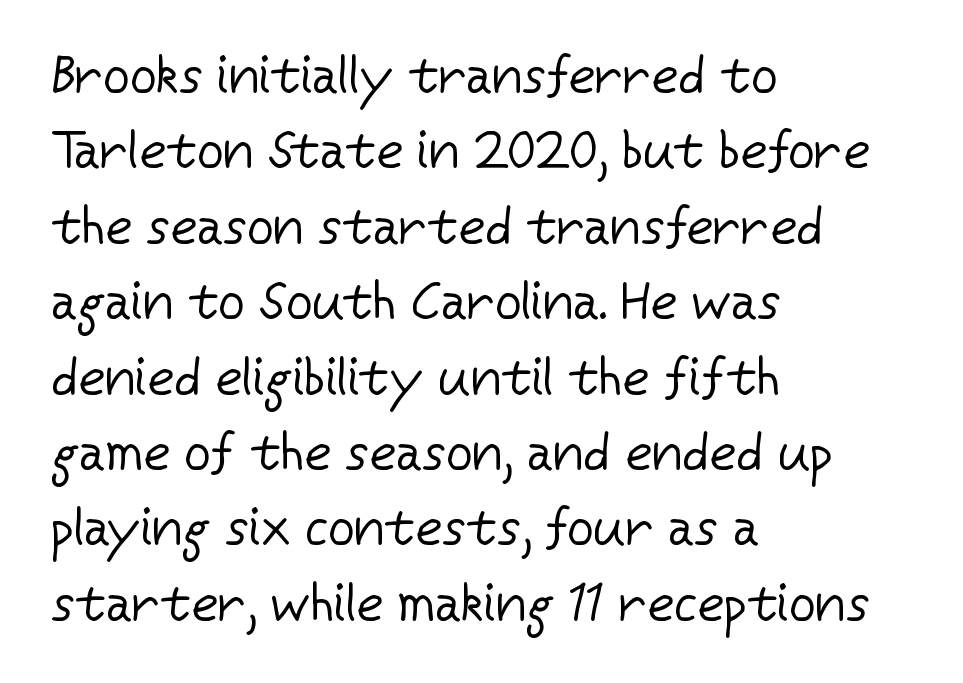
The image shows 52 px regular-weight sans-serif type, upright; set left-aligned, normal line spacing (1.45x), normal letter spacing, not underlined; low stroke contrast and a medium x-height.
